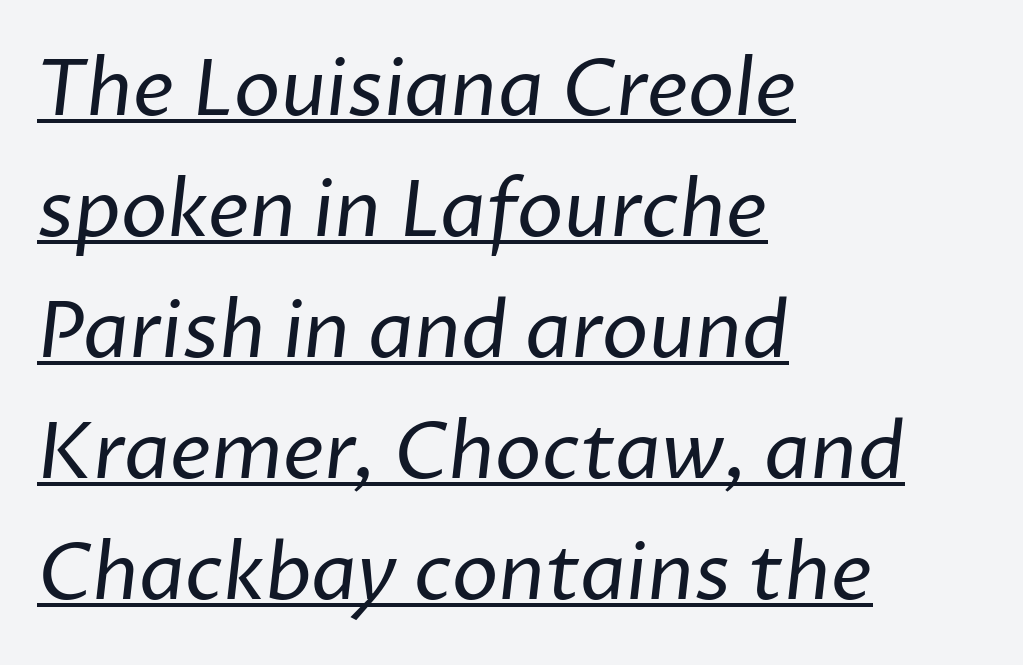
The image shows 78 px regular-weight sans-serif type; set left-aligned, normal line spacing (1.55x), normal letter spacing, underlined; low stroke contrast and a medium x-height.
